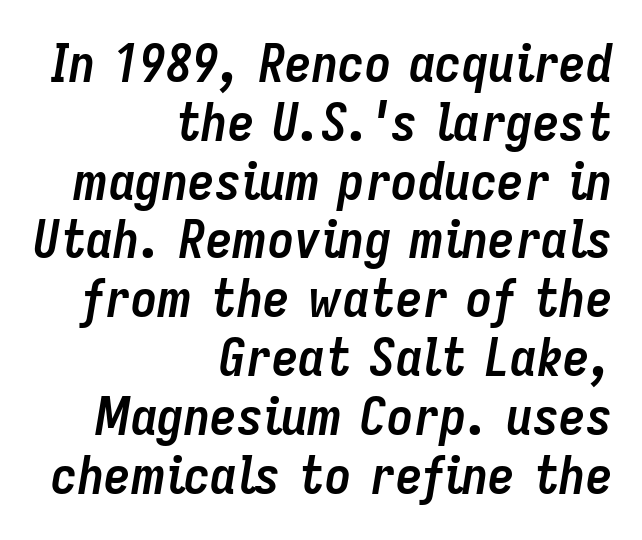
Q: Is the text bold? A: Yes.
Q: Is the text italic (slanted)? A: Yes, it leans right by about 9 degrees.
Q: Is the text underlined? A: No.
Q: How is the paragraph aligned? A: Right-aligned.
Q: Is the spacing between letters normal or unusually wide? A: Normal.
Q: Is the spacing between lines tight, normal or loose? A: Tight.
Q: Width (condensed, normal, or wide)? A: Condensed.
Q: Stroke contrast? A: Low.
Q: x-height? A: Medium.
Q: Monospaced? A: No.
